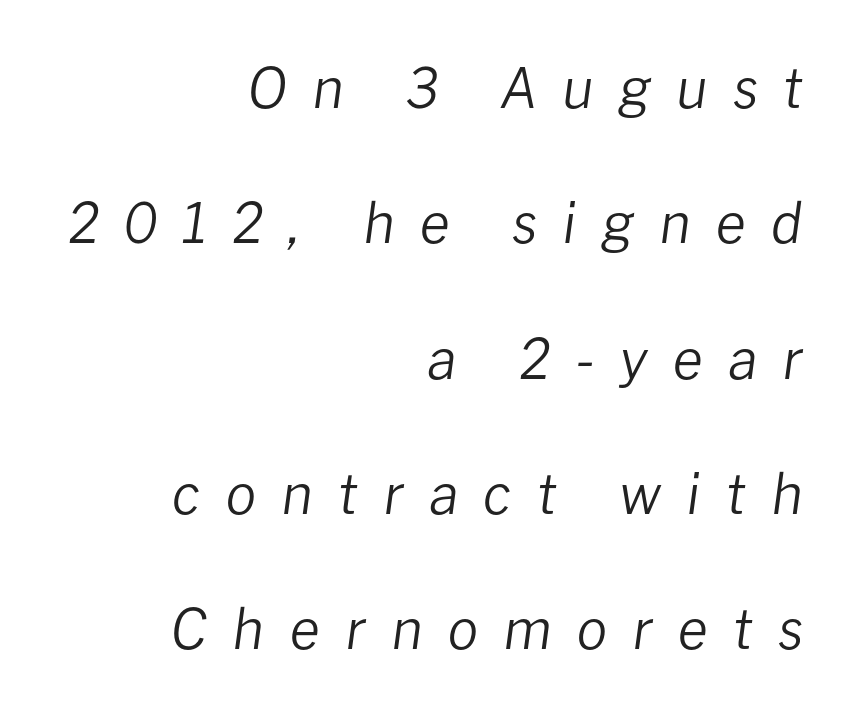
{"italic": "yes", "lean": "right", "slant_degrees": 8, "bold": "no", "weight": "regular", "width": "normal", "stroke_contrast": "low", "x_height": "medium", "monospaced": "no", "underline": "no", "align": "right", "line_spacing": "loose", "line_spacing_ratio": 2.46, "letter_spacing": "wide", "letter_spacing_em": 0.46, "glyph_px": 55}
